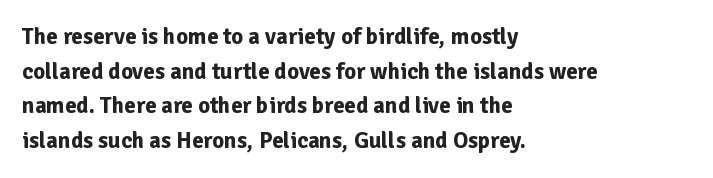
Every stem runs plumb, perpendicular to the baseline. The typesetting leans heavy: a genuine bold. Anything drawn beneath the words? Only blank space. The paragraph shown leans on its left margin. In terms of letterspacing, this is plain default setting. The space between consecutive lines is moderate.
